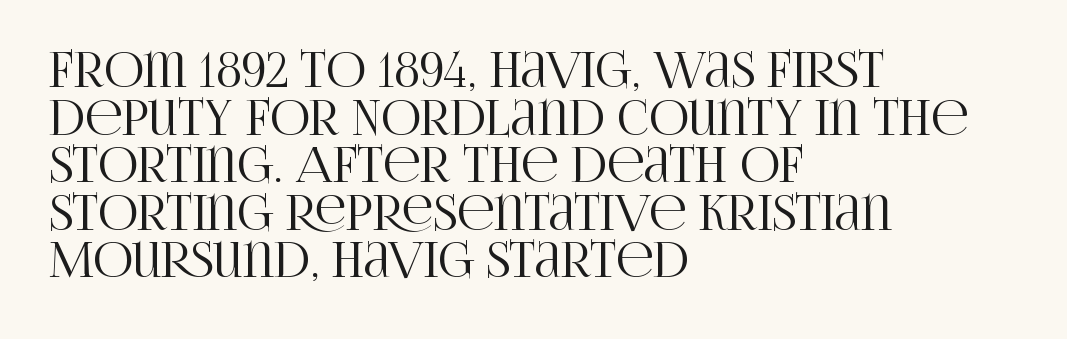
Words appear dense and cohesive because spacing is normal. The rendering uses natural spacing where letterforms have individual widths. Look at the bottom of the vertical strokes: they flare into serifs here. Regarding leading, the lines here are crowded together. Short and long lines alike share a common starting point at left. Beneath every word, the page is bare.
